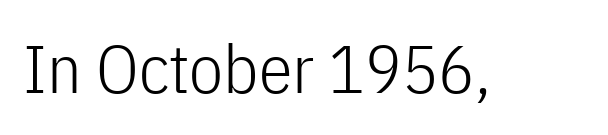
Q: Is the text bold? A: No.
Q: Is the text italic (slanted)? A: No, it is upright.
Q: Is the typeface a serif or a sans-serif typeface? A: Sans-serif.
Q: Is the text underlined? A: No.
Q: Is the spacing between letters normal or unusually wide? A: Normal.
Q: Width (condensed, normal, or wide)? A: Condensed.
Q: Stroke contrast? A: Low.
Q: x-height? A: Medium.
Q: Monospaced? A: No.
